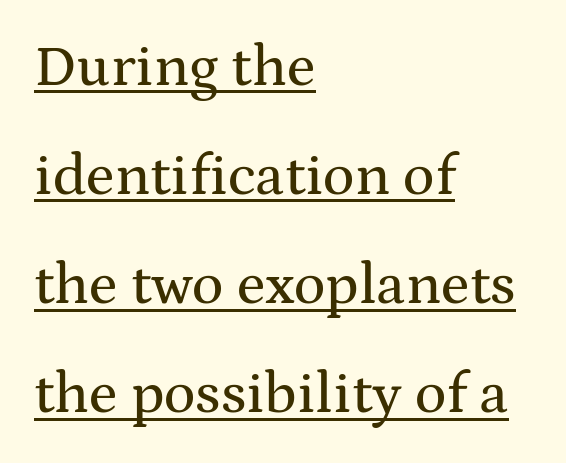
Short note: letters normally spaced. Students, observe the line beneath the letters — that is underlining. The rendering uses natural spacing where letterforms have individual widths. Line beginnings align vertically; line endings do not. The letters stand straight up with perfectly vertical stems. These lines are composed in type with serifs.
